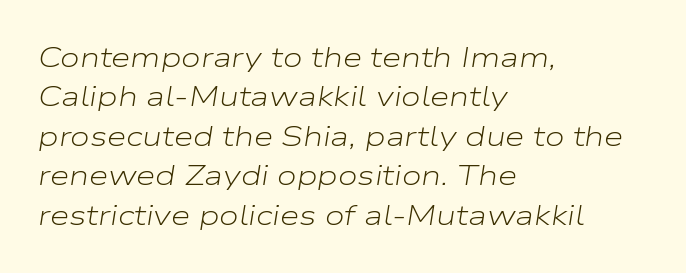
Glyph-to-glyph distance matches everyday printed text. Each letter keeps its own natural width here, so spacing adapts to shape. Notice how the stems are inclined rather than vertical — that's the hallmark of italics. Stroke thickness stays within the range of a standard reading face or lighter. The zone under the glyphs is completely vacant. Line starts are locked; line ends wander.
